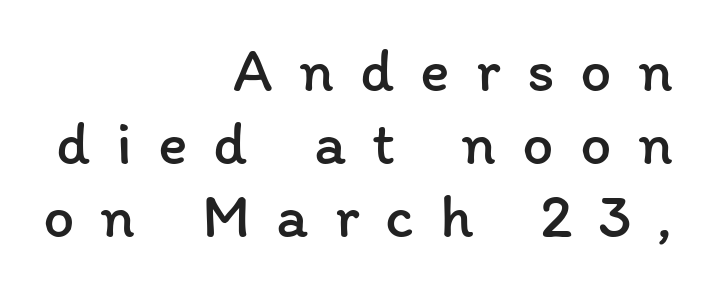
{"italic": "no", "bold": "no", "weight": "regular", "width": "normal", "stroke_contrast": "low", "x_height": "medium", "monospaced": "no", "underline": "no", "align": "right", "line_spacing_ratio": 1.18, "letter_spacing": "wide", "letter_spacing_em": 0.42, "glyph_px": 62}
